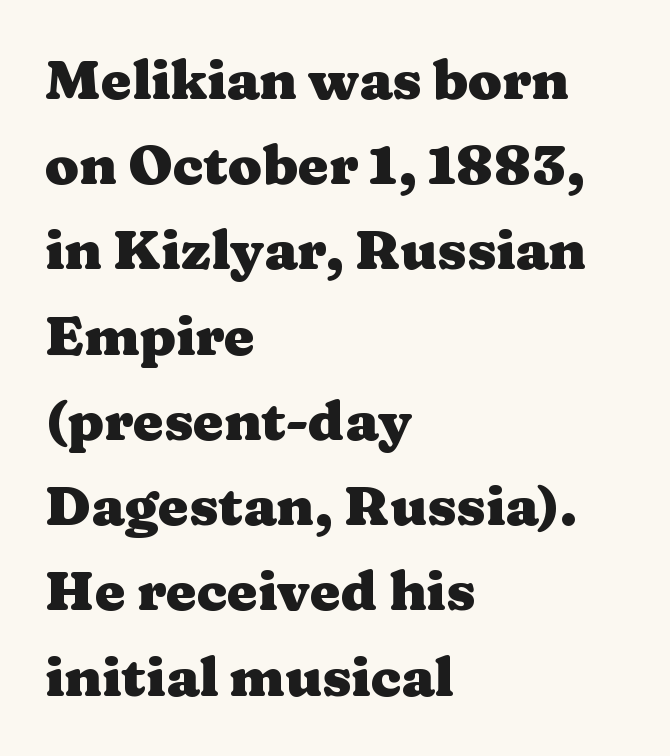
The image shows 55 px heavy, wide serif type, upright; set left-aligned, normal line spacing (1.55x), normal letter spacing, not underlined; medium stroke contrast and a medium x-height.
